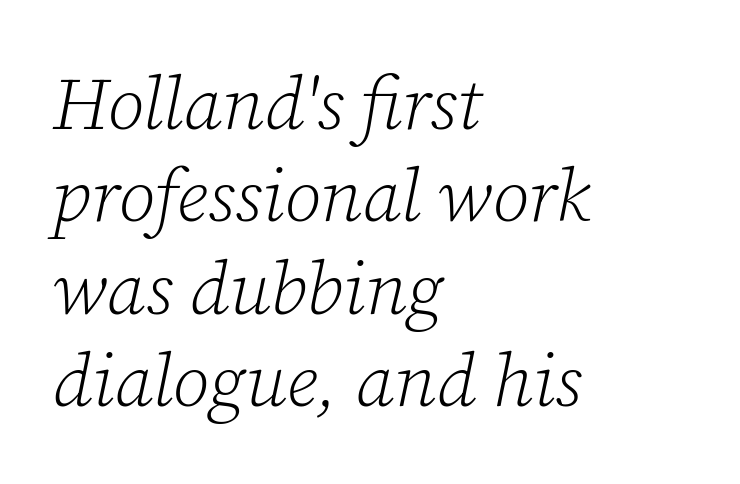
{"serif": "yes", "italic": "yes", "lean": "right", "slant_degrees": 12, "bold": "no", "weight": "light", "width": "normal", "stroke_contrast": "low", "x_height": "medium", "monospaced": "no", "underline": "no", "align": "left", "line_spacing": "normal", "line_spacing_ratio": 1.25, "letter_spacing": "normal", "letter_spacing_em": 0.0, "glyph_px": 74}
